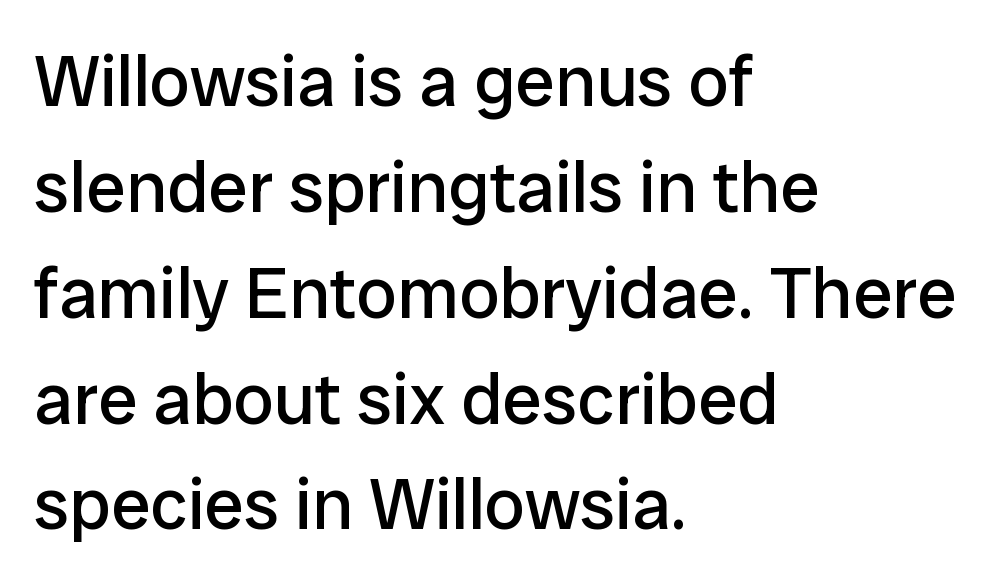
Type without underlining. Character widths vary here, with narrow letters taking less room than wide ones. Reading down the column, the eye jumps a familiar distance to each next line. Nope, no serifs anywhere on these letters. Default kerning and tracking; the words read as compact shapes. It's the straight-up-and-down kind of type.
